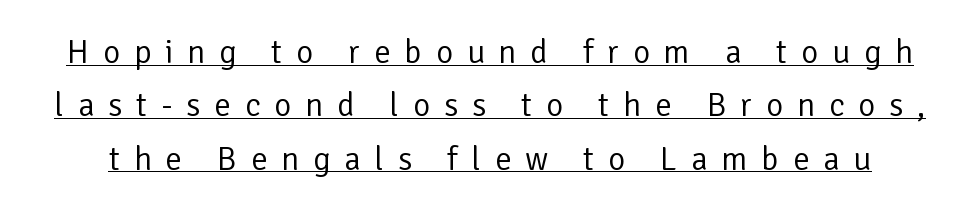
No heavy texture on the line: the type isn't bold. Posture: vertical. Each letter keeps its own natural width here, so spacing adapts to shape. If you measured baseline to baseline, you'd find a middling distance. The rendering shows plain stroke endings on the letterforms — a sans-serif design.
